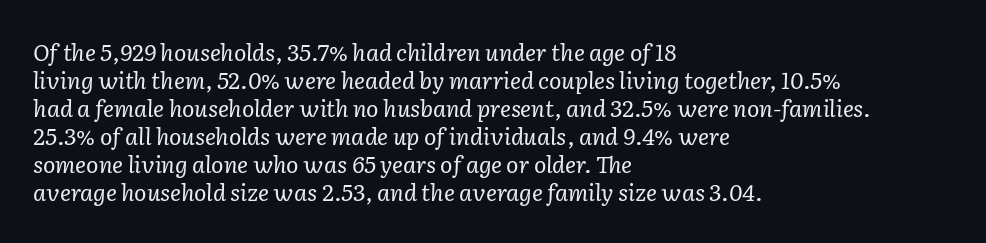
{"italic": "yes", "lean": "right", "slant_degrees": 2, "bold": "no", "underline": "no", "align": "left", "line_spacing_ratio": 1.22, "letter_spacing": "normal", "letter_spacing_em": 0.0, "glyph_px": 23}
